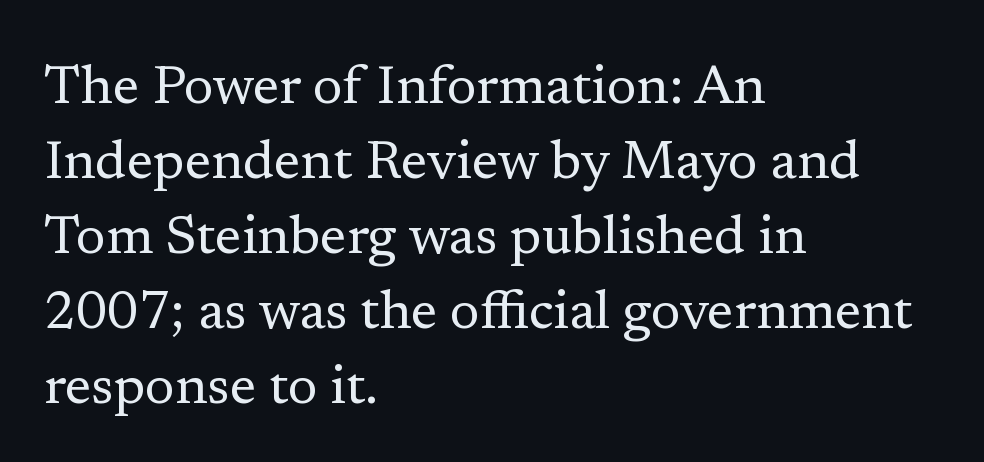
The image shows 54 px regular-weight serif type, upright; set left-aligned, normal line spacing (1.39x), normal letter spacing, not underlined; low stroke contrast and a medium x-height.
